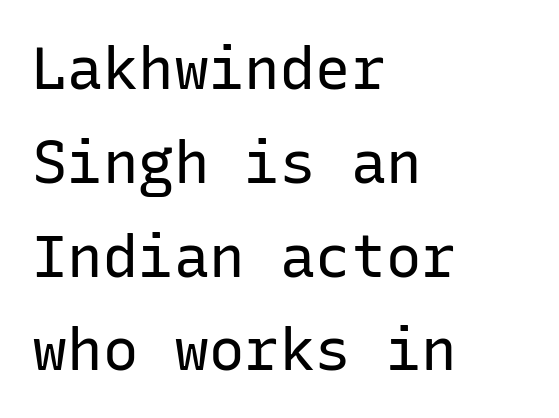
Q: Is the text bold? A: No.
Q: Is the text italic (slanted)? A: No, it is upright.
Q: Is the typeface a serif or a sans-serif typeface? A: Sans-serif.
Q: Is the text underlined? A: No.
Q: How is the paragraph aligned? A: Left-aligned.
Q: Is the spacing between letters normal or unusually wide? A: Normal.
Q: Is the spacing between lines tight, normal or loose? A: Normal.
Q: Width (condensed, normal, or wide)? A: Normal.
Q: Stroke contrast? A: Low.
Q: x-height? A: Medium.
Q: Monospaced? A: Yes.
